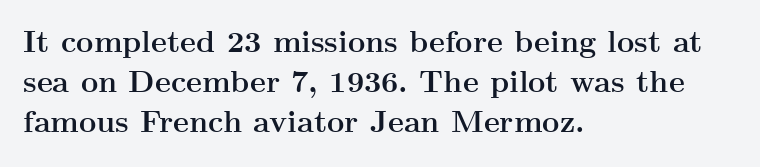
Q: Is the text bold? A: Yes.
Q: Is the text italic (slanted)? A: No, it is upright.
Q: Is the typeface a serif or a sans-serif typeface? A: Serif.
Q: Is the text underlined? A: No.
Q: How is the paragraph aligned? A: Left-aligned.
Q: Is the spacing between letters normal or unusually wide? A: Normal.
Q: Is the spacing between lines tight, normal or loose? A: Normal.
Q: Width (condensed, normal, or wide)? A: Wide.
Q: Stroke contrast? A: Medium.
Q: x-height? A: Small.
Q: Monospaced? A: No.
